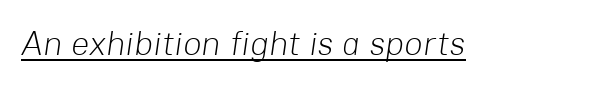
{"italic": "yes", "lean": "right", "slant_degrees": 8, "bold": "no", "weight": "light", "width": "normal", "stroke_contrast": "low", "x_height": "medium", "monospaced": "no", "underline": "yes", "letter_spacing": "normal", "letter_spacing_em": 0.0, "glyph_px": 34}
